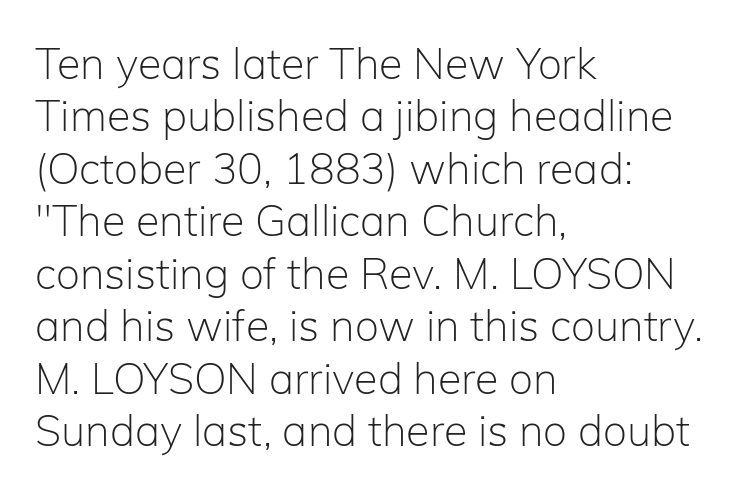
Q: Is the text bold? A: No.
Q: Is the text italic (slanted)? A: No, it is upright.
Q: Is the typeface a serif or a sans-serif typeface? A: Sans-serif.
Q: Is the text underlined? A: No.
Q: How is the paragraph aligned? A: Left-aligned.
Q: Is the spacing between letters normal or unusually wide? A: Normal.
Q: Width (condensed, normal, or wide)? A: Normal.
Q: Stroke contrast? A: Low.
Q: x-height? A: Medium.
Q: Monospaced? A: No.
